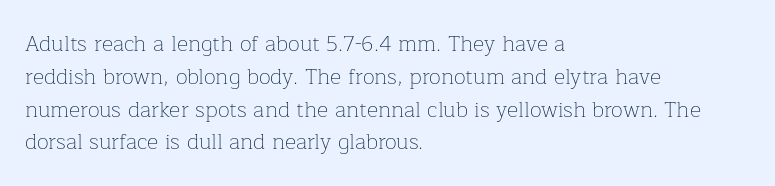
{"italic": "no", "bold": "no", "underline": "no", "align": "left", "line_spacing": "normal", "line_spacing_ratio": 1.49, "letter_spacing": "normal", "letter_spacing_em": 0.0, "glyph_px": 22}
